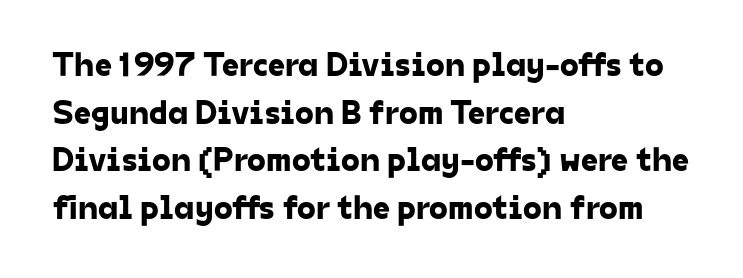
Q: Is the typeface a serif or a sans-serif typeface? A: Sans-serif.
Q: Is the text underlined? A: No.
Q: How is the paragraph aligned? A: Left-aligned.
Q: Is the spacing between letters normal or unusually wide? A: Normal.
Q: Is the spacing between lines tight, normal or loose? A: Normal.
Q: Width (condensed, normal, or wide)? A: Normal.
Q: Stroke contrast? A: Low.
Q: x-height? A: Medium.
Q: Monospaced? A: No.
